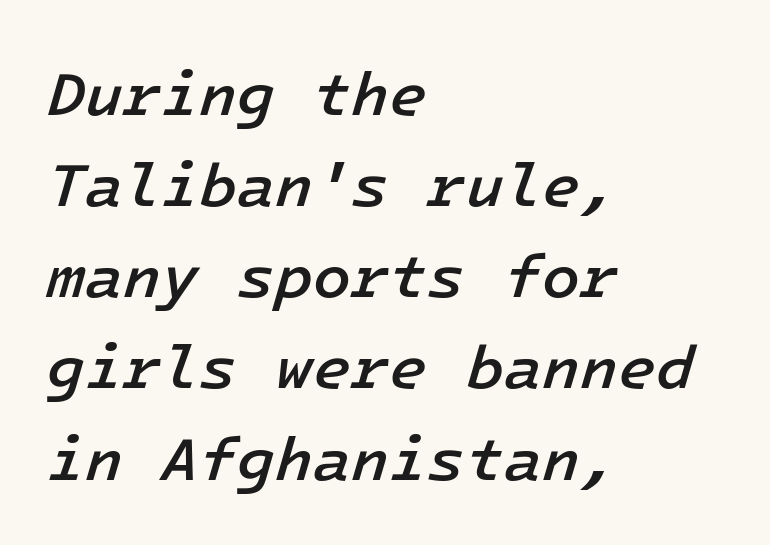
The image shows 62 px semibold type, italic (leaning right); set left-aligned, normal line spacing (1.47x), normal letter spacing, not underlined; low stroke contrast and a medium x-height.
